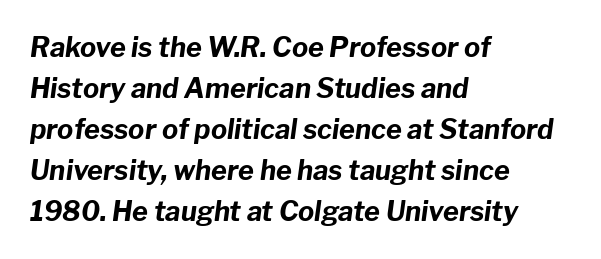
Q: Is the text bold? A: Yes.
Q: Is the text italic (slanted)? A: Yes, it leans right by about 8 degrees.
Q: Is the text underlined? A: No.
Q: How is the paragraph aligned? A: Left-aligned.
Q: Is the spacing between letters normal or unusually wide? A: Normal.
Q: Is the spacing between lines tight, normal or loose? A: Normal.
